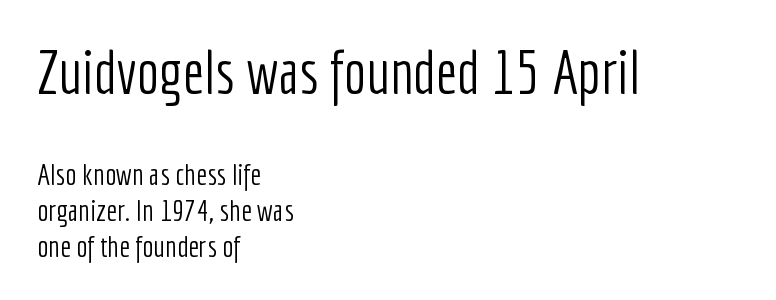
{"serif": "no", "italic": "no", "bold": "no", "weight": "light", "width": "condensed", "stroke_contrast": "low", "x_height": "medium", "monospaced": "no", "underline": "no", "align": "left", "line_spacing_ratio": 1.19, "letter_spacing": "normal", "letter_spacing_em": 0.0, "larger_block": "first", "size_ratio": 2.0, "glyph_px": 60}
